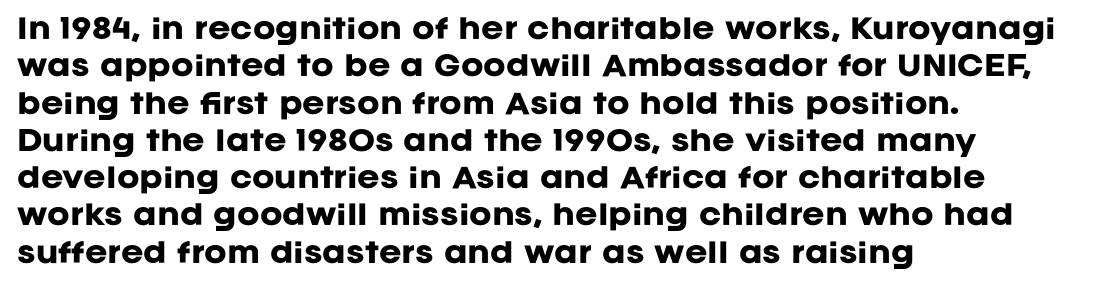
The image shows 27 px bold type, upright; set left-aligned, normal line spacing (1.38x), normal letter spacing, not underlined.
